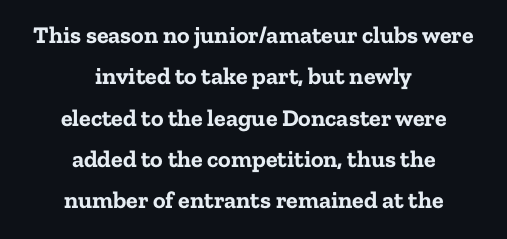
The image shows 24 px bold type, upright; set centered, line spacing 1.72x, normal letter spacing, not underlined.
